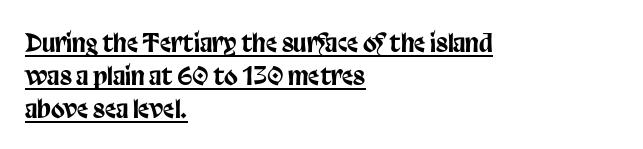
{"italic": "no", "underline": "yes", "align": "left", "line_spacing": "normal", "line_spacing_ratio": 1.33, "letter_spacing": "normal", "letter_spacing_em": 0.0, "glyph_px": 25}
